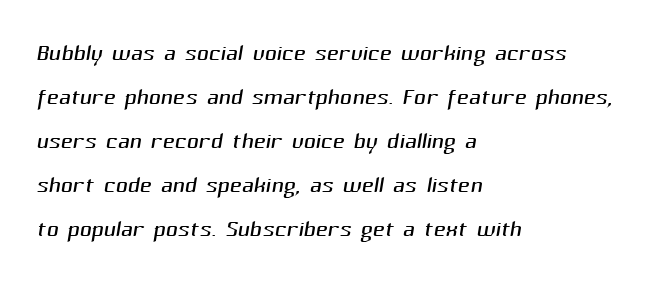
{"serif": "no", "bold": "no", "weight": "light", "width": "normal", "stroke_contrast": "medium", "x_height": "medium", "monospaced": "no", "underline": "no", "align": "left", "line_spacing": "normal", "line_spacing_ratio": 1.33, "letter_spacing": "normal", "letter_spacing_em": 0.0, "glyph_px": 33}
